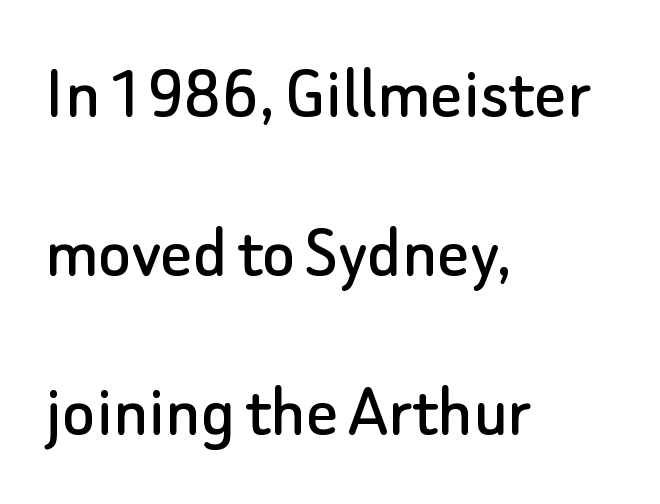
Q: Is the text italic (slanted)? A: No, it is upright.
Q: Is the typeface a serif or a sans-serif typeface? A: Sans-serif.
Q: Is the text underlined? A: No.
Q: How is the paragraph aligned? A: Left-aligned.
Q: Is the spacing between letters normal or unusually wide? A: Normal.
Q: Is the spacing between lines tight, normal or loose? A: Loose.
Q: Width (condensed, normal, or wide)? A: Normal.
Q: Stroke contrast? A: Low.
Q: x-height? A: Small.
Q: Monospaced? A: No.
